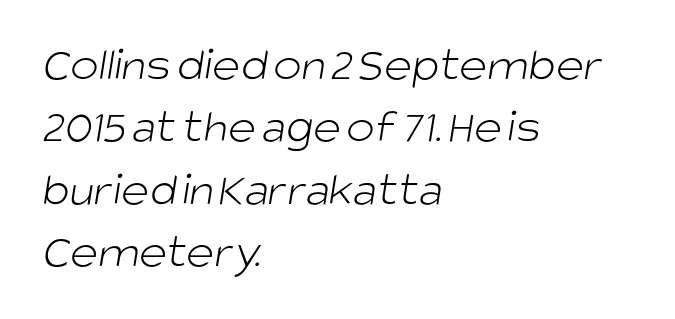
The image shows 48 px light sans-serif type; set left-aligned, normal line spacing (1.3x), normal letter spacing, not underlined; low stroke contrast and a large x-height.
